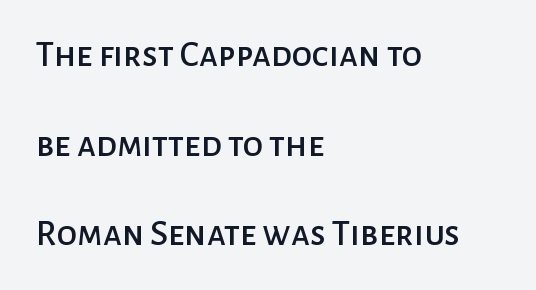
The tracking reads as untouched default to a designer's eye. Each new line begins a long way beneath the previous one. Descenders hang freely into open space. Character widths vary here, with narrow letters taking less room than wide ones. A typesetter would label this face a sans.
